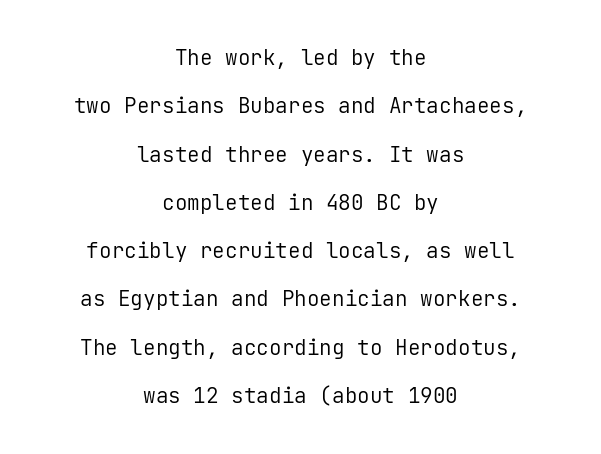
{"italic": "no", "bold": "no", "underline": "no", "align": "center", "line_spacing": "loose", "line_spacing_ratio": 2.3, "letter_spacing": "normal", "letter_spacing_em": 0.0, "glyph_px": 21}
